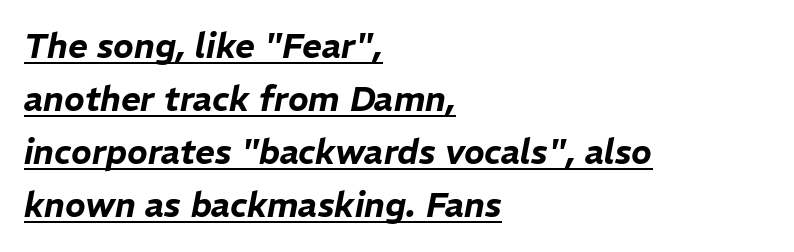
Q: Is the text italic (slanted)? A: Yes, it leans right by about 11 degrees.
Q: Is the text underlined? A: Yes.
Q: How is the paragraph aligned? A: Left-aligned.
Q: Is the spacing between letters normal or unusually wide? A: Normal.
Q: Is the spacing between lines tight, normal or loose? A: Normal.
Q: Width (condensed, normal, or wide)? A: Normal.
Q: Stroke contrast? A: Low.
Q: x-height? A: Medium.
Q: Monospaced? A: No.
